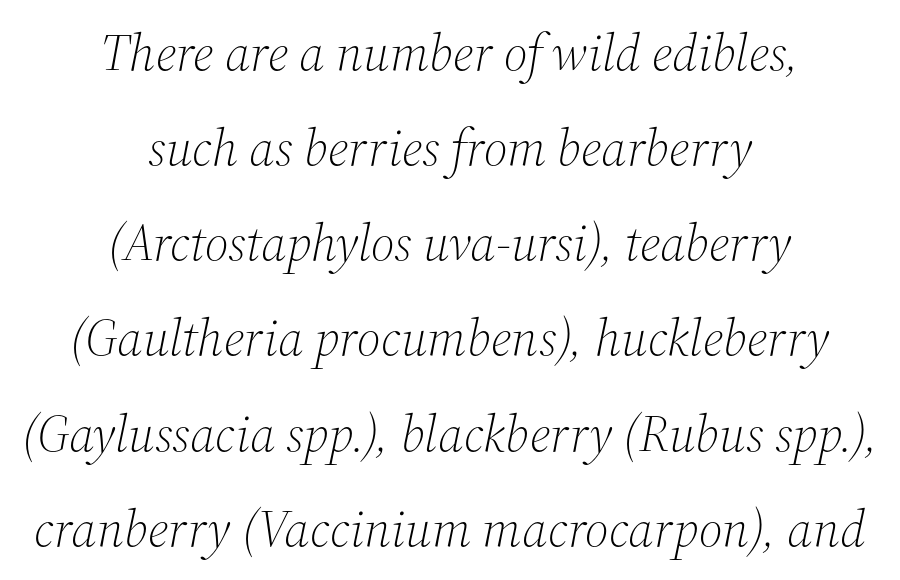
The image shows 52 px light serif type, italic (leaning right); set centered, line spacing 1.83x, normal letter spacing, not underlined; medium stroke contrast and a medium x-height.
